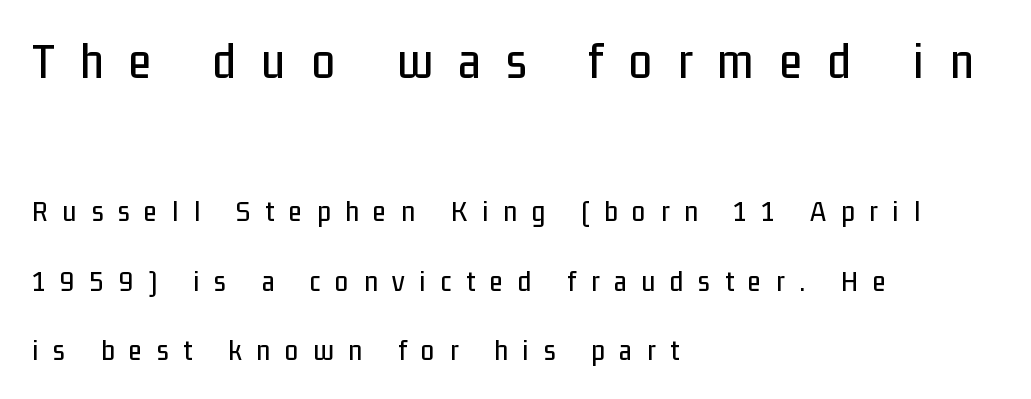
Bare-footed words on every line. A typesetter would call this heavily tracked-out type. If you squint, the top block still reads clearly — it's the larger of the two. How would I describe the line gaps? Wide and relaxed. Grotesque or geometric, the face here clearly has no serifs.
